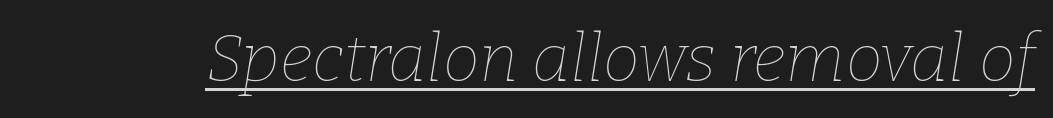
The image shows 66 px thin type, italic (leaning right); set normal letter spacing, underlined; low stroke contrast and a medium x-height.
